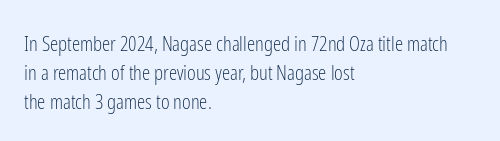
The image shows 21 px text type, upright; set left-aligned, normal line spacing (1.38x), normal letter spacing, not underlined.
